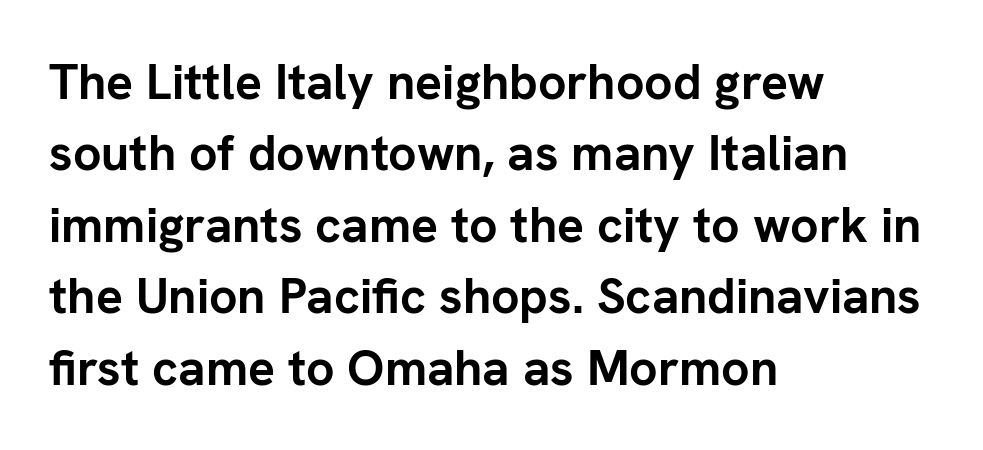
Q: Is the text bold? A: Yes.
Q: Is the text italic (slanted)? A: No, it is upright.
Q: Is the typeface a serif or a sans-serif typeface? A: Sans-serif.
Q: Is the text underlined? A: No.
Q: How is the paragraph aligned? A: Left-aligned.
Q: Is the spacing between letters normal or unusually wide? A: Normal.
Q: Is the spacing between lines tight, normal or loose? A: Normal.
Q: Width (condensed, normal, or wide)? A: Normal.
Q: Stroke contrast? A: Low.
Q: x-height? A: Medium.
Q: Monospaced? A: No.
